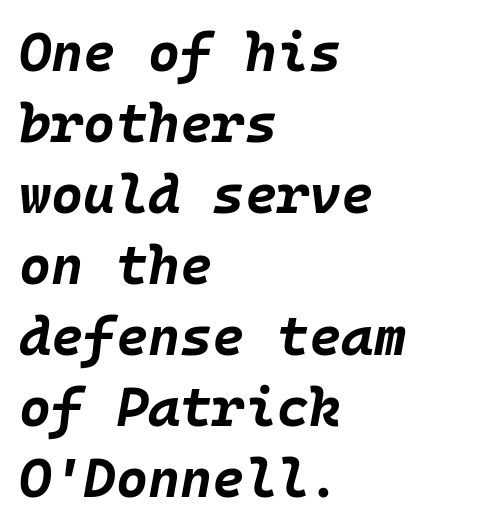
{"italic": "yes", "lean": "right", "slant_degrees": 10, "bold": "yes", "weight": "bold", "width": "normal", "stroke_contrast": "low", "x_height": "large", "monospaced": "yes", "underline": "no", "align": "left", "line_spacing": "normal", "line_spacing_ratio": 1.29, "letter_spacing": "normal", "letter_spacing_em": 0.0, "glyph_px": 55}
